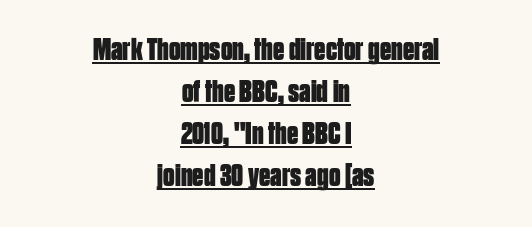
Q: Is the text bold? A: Yes.
Q: Is the text italic (slanted)? A: No, it is upright.
Q: Is the typeface a serif or a sans-serif typeface? A: Sans-serif.
Q: Is the text underlined? A: Yes.
Q: How is the paragraph aligned? A: Centered.
Q: Is the spacing between letters normal or unusually wide? A: Normal.
Q: Is the spacing between lines tight, normal or loose? A: Normal.
Q: Width (condensed, normal, or wide)? A: Condensed.
Q: Stroke contrast? A: Low.
Q: x-height? A: Large.
Q: Monospaced? A: No.
